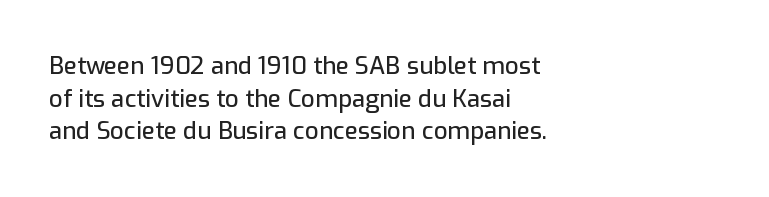
The vertical gap from one line to the next is medium. The rendering keeps characters at their native spacing. The axis of the letterforms is exactly vertical. Bare-footed words on every line. In CSS terms this would be text-align: left.
